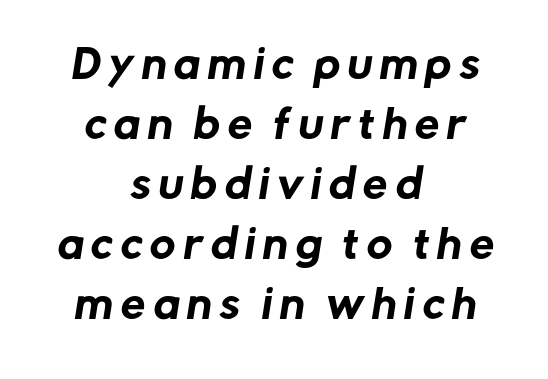
Descenders hang freely into open space. Where is the straight margin? There isn't one; the lines are centered. Does the leading feel generous? No, just average. You can tell from the bare stems that sans-serif type was used. Note the varied advance widths — an 'i' is clearly narrower than an 'm'.
